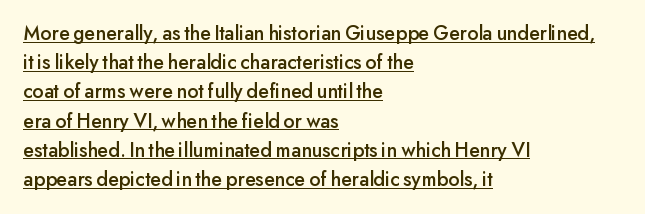
The image shows 21 px text type, upright; set left-aligned, normal line spacing (1.39x), normal letter spacing, underlined.
